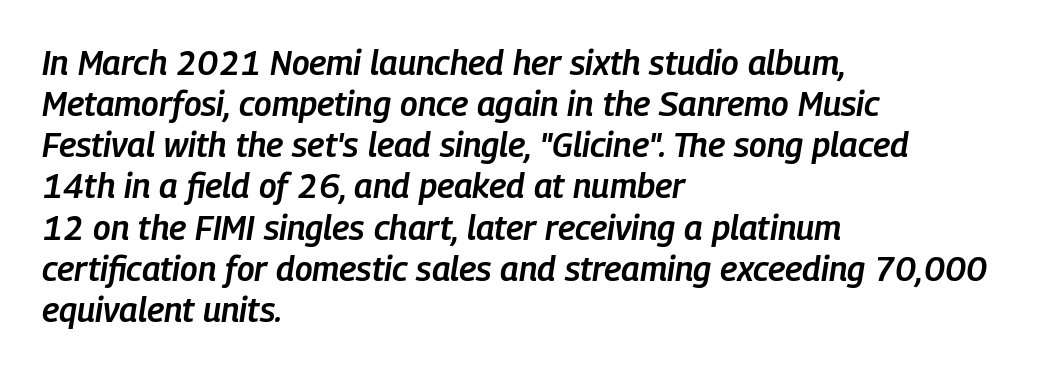
{"italic": "yes", "lean": "right", "slant_degrees": 9, "bold": "semi", "weight": "semibold", "width": "condensed", "stroke_contrast": "low", "x_height": "medium", "monospaced": "no", "underline": "no", "align": "left", "line_spacing_ratio": 1.21, "letter_spacing": "normal", "letter_spacing_em": 0.0, "glyph_px": 34}
